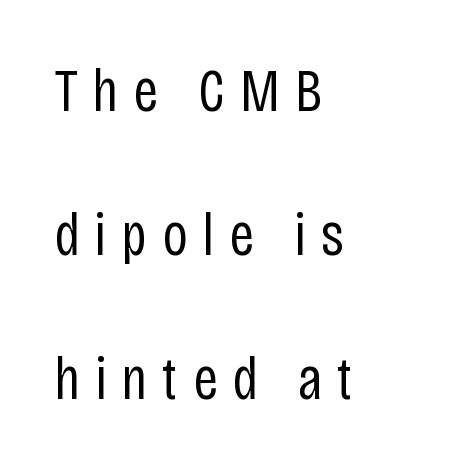
The image shows 61 px regular-weight, condensed sans-serif type, upright; set left-aligned, loose line spacing (2.36x), unusually wide letter spacing (+0.24 em), not underlined; low stroke contrast and a large x-height.
